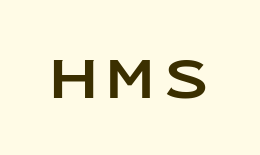
The words here are not underlined. Heavy, bold letterforms. The passage shown is typed in a monospace face where columns stay perfectly aligned. The face used here is a sans, in the tradition of grotesques and geometrics. Italic: no, the glyphs are upright roman.
